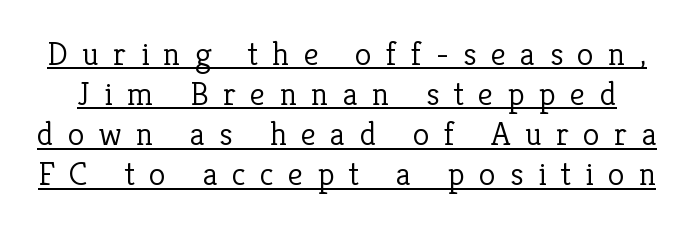
{"serif": "yes", "italic": "no", "bold": "no", "weight": "light", "width": "normal", "stroke_contrast": "low", "x_height": "medium", "monospaced": "no", "underline": "yes", "line_spacing_ratio": 1.18, "letter_spacing": "wide", "letter_spacing_em": 0.42, "glyph_px": 34}
